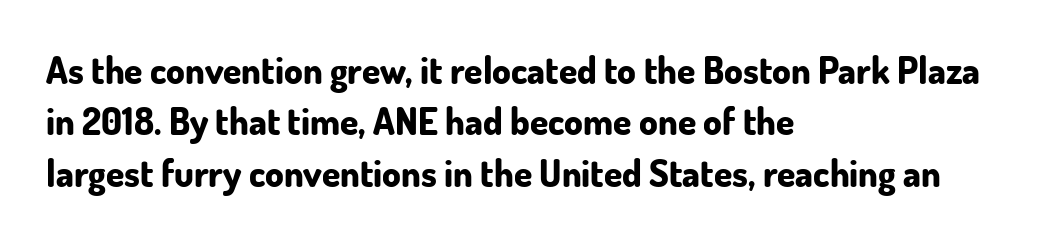
Q: Is the text bold? A: Yes.
Q: Is the text italic (slanted)? A: No, it is upright.
Q: Is the typeface a serif or a sans-serif typeface? A: Sans-serif.
Q: Is the text underlined? A: No.
Q: How is the paragraph aligned? A: Left-aligned.
Q: Is the spacing between letters normal or unusually wide? A: Normal.
Q: Is the spacing between lines tight, normal or loose? A: Normal.
Q: Width (condensed, normal, or wide)? A: Normal.
Q: Stroke contrast? A: Low.
Q: x-height? A: Small.
Q: Monospaced? A: No.
